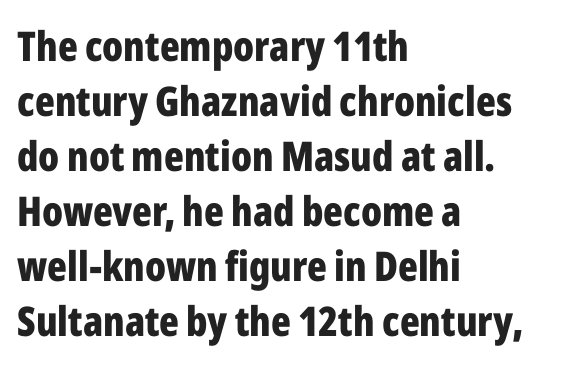
Spacing verdict: proportional, widths tailored to each character. The glyphs in this specimen are sans serif. Underline: absent. The gaps between neighbouring characters are ordinary and unremarkable. In CSS terms this would be text-align: left.
